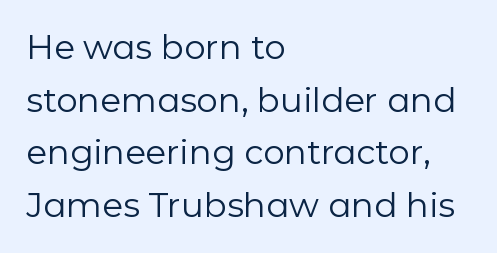
Q: Is the text bold? A: No.
Q: Is the text italic (slanted)? A: No, it is upright.
Q: Is the typeface a serif or a sans-serif typeface? A: Sans-serif.
Q: Is the text underlined? A: No.
Q: How is the paragraph aligned? A: Left-aligned.
Q: Is the spacing between letters normal or unusually wide? A: Normal.
Q: Is the spacing between lines tight, normal or loose? A: Normal.
Q: Width (condensed, normal, or wide)? A: Normal.
Q: Stroke contrast? A: Low.
Q: x-height? A: Medium.
Q: Monospaced? A: No.
